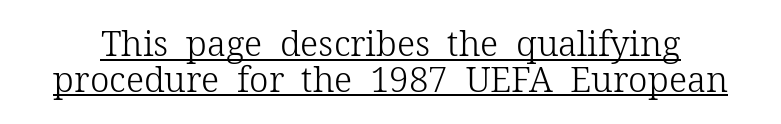
Cramped leading. Stem width sits at or under what a default text font uses. The text was rendered using a seriffed face with decorative stroke endings. Is there an underline? Yes — a line sits under the letters.
